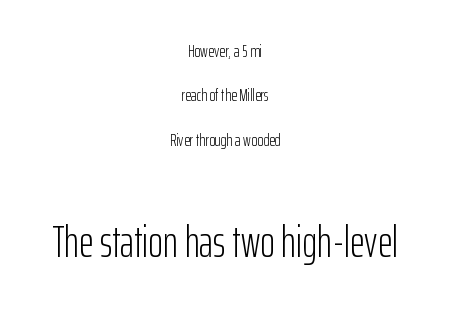
{"serif": "no", "italic": "no", "bold": "no", "weight": "light", "width": "condensed", "stroke_contrast": "low", "x_height": "medium", "monospaced": "no", "underline": "no", "align": "center", "line_spacing": "loose", "line_spacing_ratio": 2.46, "letter_spacing": "normal", "letter_spacing_em": 0.0, "larger_block": "second", "size_ratio": 2.5, "glyph_px": 45}
